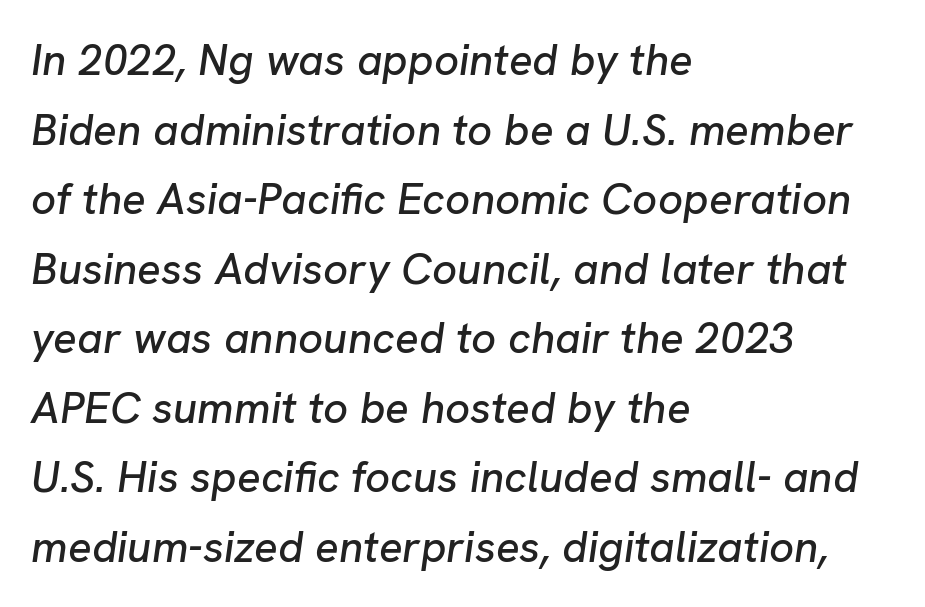
The image shows 44 px text type, italic (leaning right); set left-aligned, normal line spacing (1.58x), normal letter spacing, not underlined; low stroke contrast and a medium x-height.
